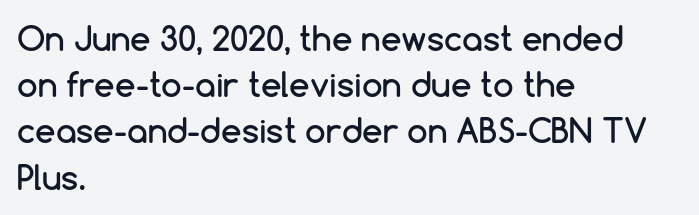
The image shows 33 px sans-serif type, upright; set left-aligned, normal line spacing (1.4x), normal letter spacing, not underlined; low stroke contrast and a medium x-height.
